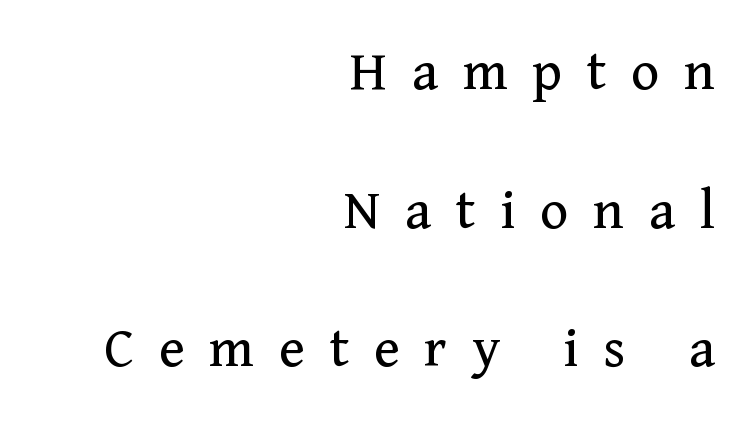
Line ends are locked; line starts wander. The letters advance in unequal steps, a hallmark of proportional type. This is not heavy type; no bold has been used. The line-height multiplier appears high, well above default. Words float on clear page, feet unadorned.
